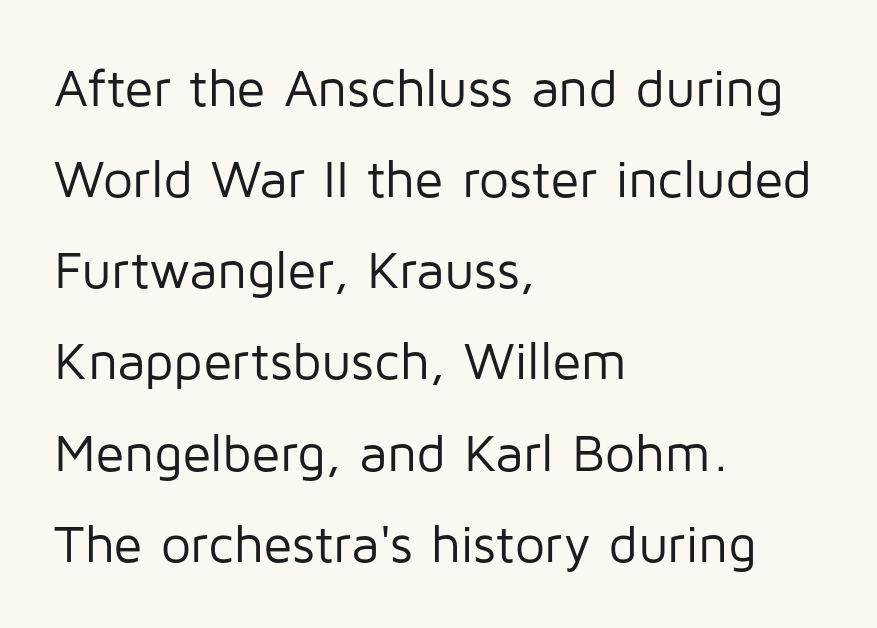
{"serif": "no", "italic": "no", "bold": "no", "weight": "regular", "width": "normal", "stroke_contrast": "low", "x_height": "medium", "monospaced": "no", "underline": "no", "align": "left", "line_spacing_ratio": 1.72, "letter_spacing": "normal", "letter_spacing_em": 0.0, "glyph_px": 53}
